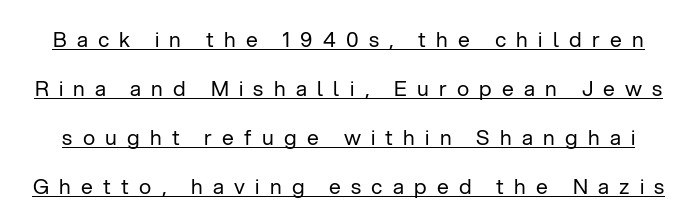
The image shows 21 px text type, upright; set loose line spacing (2.33x), unusually wide letter spacing (+0.49 em), underlined.
